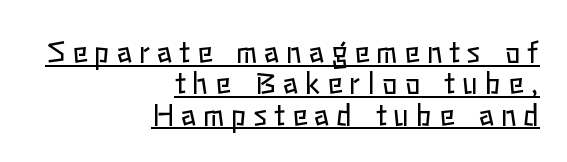
The tracking jumps out immediately: characters are airy and widely separated. The font sits on the lighter half of the weight spectrum, regular included. The lettering is marked with a stroke running underneath it. You could barely slide anything between these rows. The passage is arranged like a letterhead date or caption credit — flush right.
